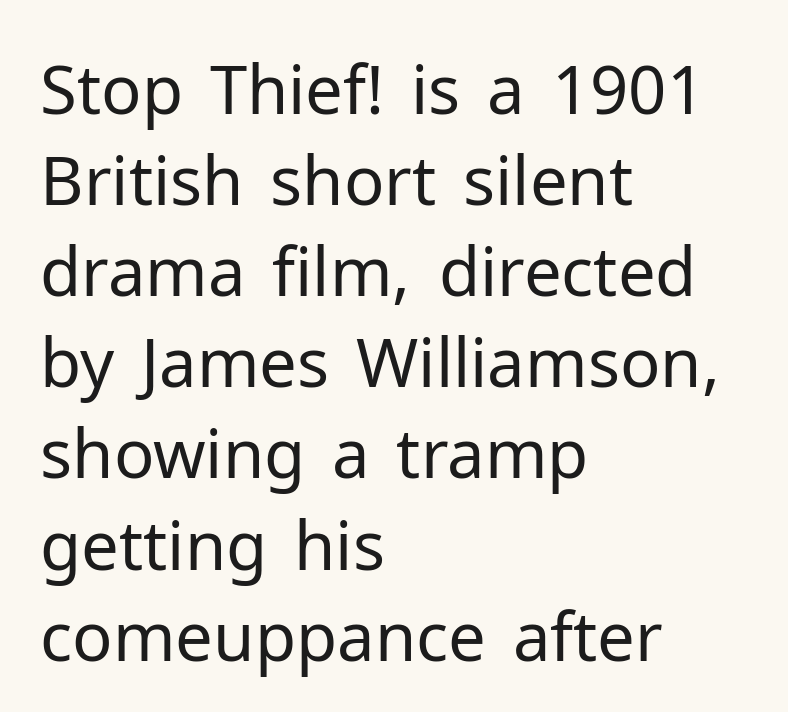
{"serif": "no", "italic": "no", "bold": "no", "weight": "regular", "width": "normal", "stroke_contrast": "low", "x_height": "medium", "monospaced": "no", "underline": "no", "align": "left", "line_spacing": "normal", "line_spacing_ratio": 1.36, "letter_spacing": "normal", "letter_spacing_em": 0.0, "glyph_px": 67}
